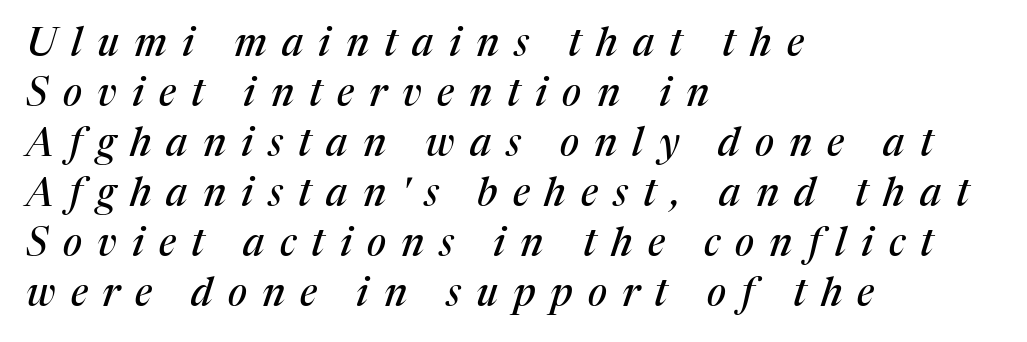
This block has exactly the height ordinary leading produces. The passage shown is typed in a proportional face where columns would drift. A classic flush-left, rag-right setting is used for this passage. Old-style or modern, the face here clearly has serifs. The specimen omits any rule beneath the text block's lines.
